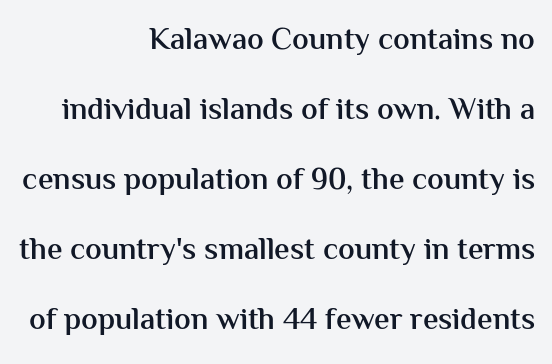
{"serif": "no", "italic": "no", "bold": "semi", "weight": "semibold", "width": "normal", "stroke_contrast": "medium", "x_height": "medium", "monospaced": "no", "underline": "no", "align": "right", "line_spacing": "loose", "line_spacing_ratio": 2.26, "letter_spacing": "normal", "letter_spacing_em": 0.0, "glyph_px": 31}
